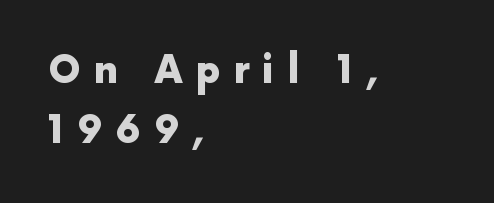
The image shows 38 px heavy sans-serif type, upright; set left-aligned, normal line spacing (1.57x), unusually wide letter spacing (+0.34 em), not underlined; a medium x-height.
